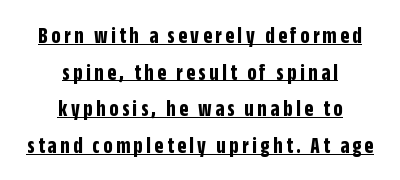
{"italic": "no", "bold": "yes", "underline": "yes", "align": "center", "line_spacing": "normal", "line_spacing_ratio": 1.59, "glyph_px": 23}
